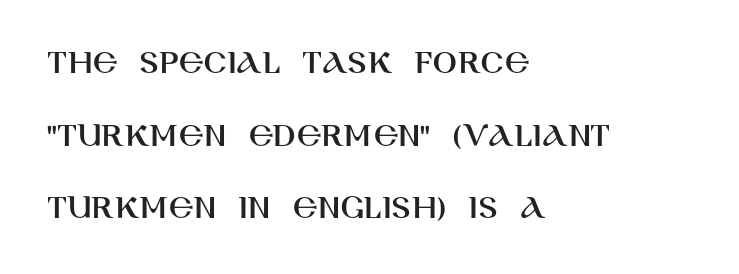
The image shows 36 px sans-serif type, upright; set left-aligned, loose line spacing (2.02x), normal letter spacing, not underlined; high stroke contrast and a large x-height.
